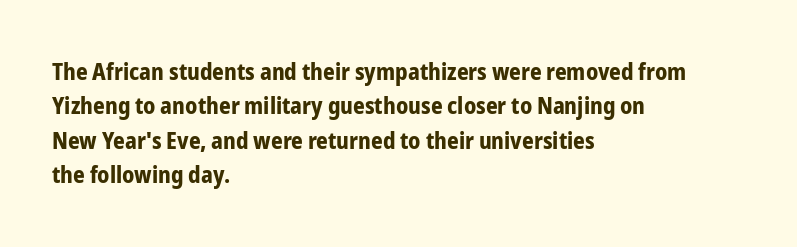
Is the letter spacing exaggerated? No — it looks like the ordinary default. Reading down the block, your eye returns to a fixed left position each line. Heavy-handed strokes throughout: this text is bold. Just letters on the line, the space beneath them empty. Baseline-to-baseline distance is the conventional proportion of letter height. A roman cut, with each character standing at attention.
